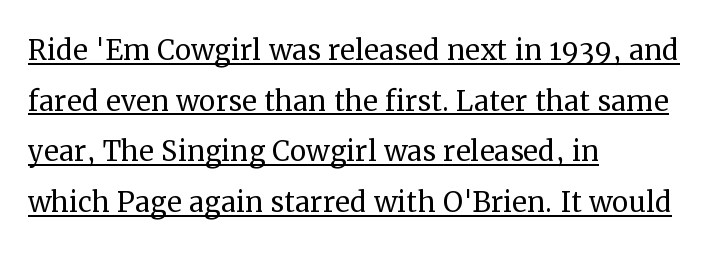
The image shows 37 px regular-weight serif type, upright; set left-aligned, normal line spacing (1.37x), normal letter spacing, underlined; medium stroke contrast and a medium x-height.
